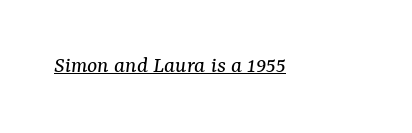
The image shows 24 px text type, italic (leaning right); set normal letter spacing, underlined.
